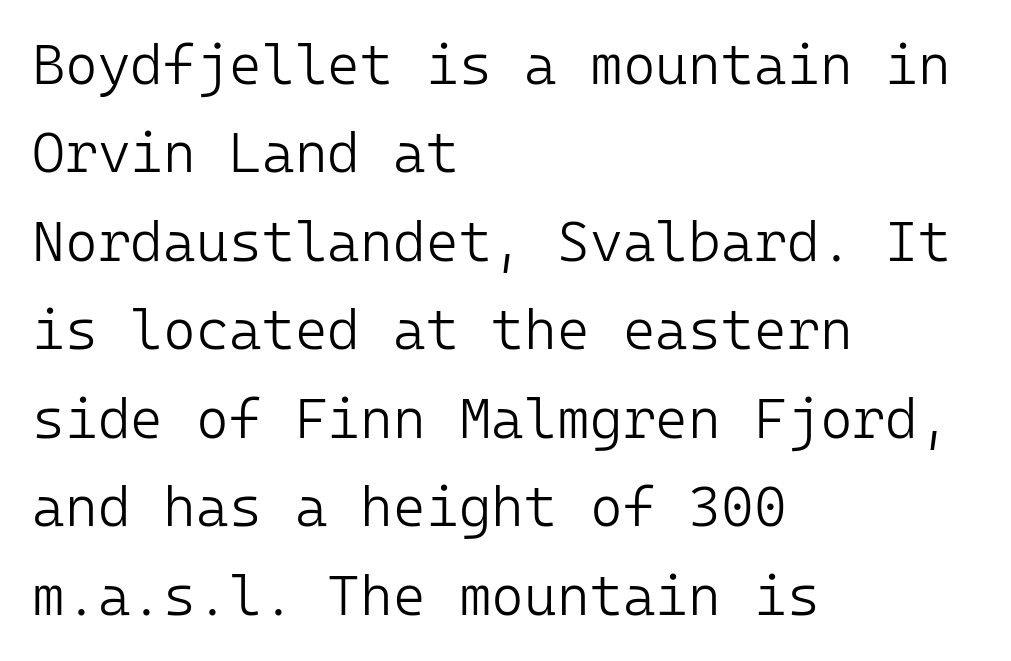
A sans-serif font was chosen for this passage. Beneath every word, the page is bare. The strokes are not fattened; the text isn't bold. The letters sit at their default tracking, neither squeezed nor spread. The designer left line spacing at the default. Alignment: flush left.
